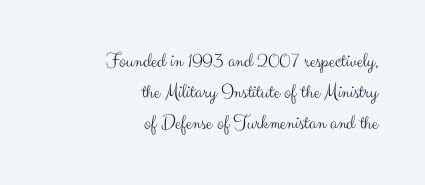
Honestly, the letter spacing is just normal — you wouldn't notice it. Does the leading feel generous? No, just average. Does the copy run flush right? Yes — the right margin is perfectly even. The area under the type is left untouched. Weight class: somewhere from thin through regular.
